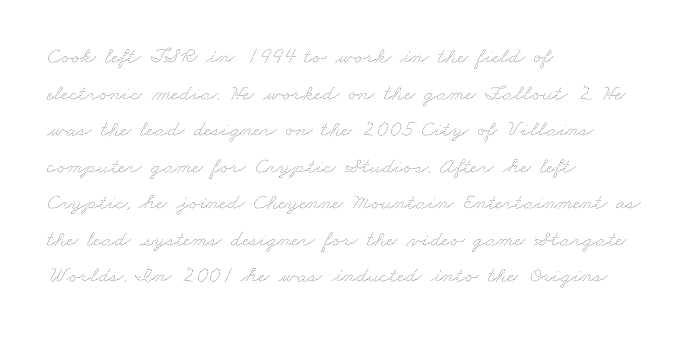
These lines sit exactly where default settings would place them. Teacher's note: observe the even left margin — that is flush-left alignment. Unmarked baselines from the first word to the last. The horizontal fit of the characters is conventional and even. Summary of weight: not heavy and not bold.
